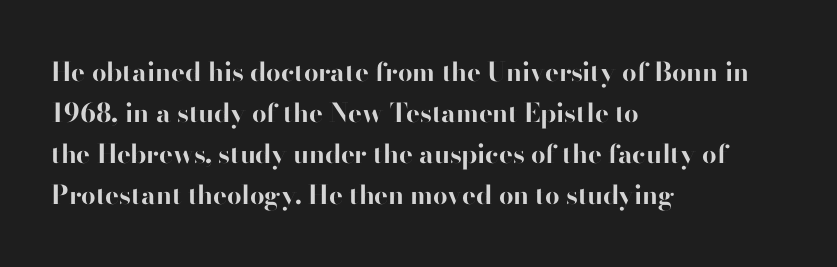
Q: Is the text bold? A: Yes.
Q: Is the text italic (slanted)? A: No, it is upright.
Q: Is the text underlined? A: No.
Q: How is the paragraph aligned? A: Left-aligned.
Q: Is the spacing between letters normal or unusually wide? A: Normal.
Q: Is the spacing between lines tight, normal or loose? A: Normal.
